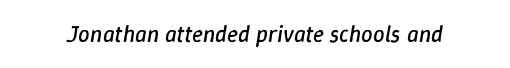
The image shows 23 px text type, italic (leaning right); set normal letter spacing, not underlined.
